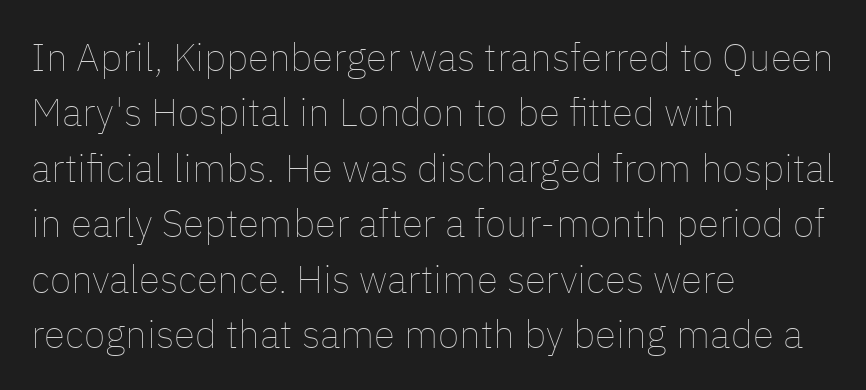
{"italic": "no", "bold": "no", "weight": "thin", "width": "normal", "stroke_contrast": "low", "x_height": "medium", "monospaced": "no", "underline": "no", "align": "left", "line_spacing": "normal", "line_spacing_ratio": 1.42, "letter_spacing": "normal", "letter_spacing_em": 0.0, "glyph_px": 39}
